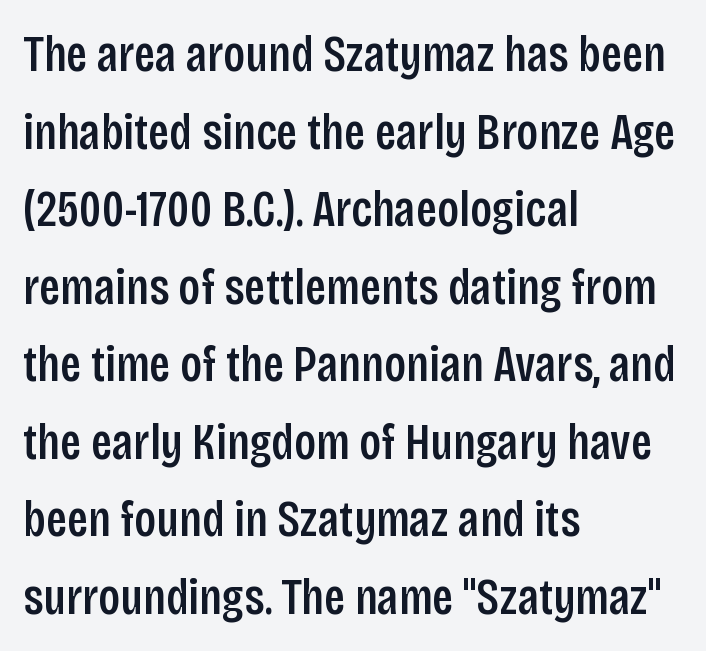
The image shows 51 px condensed sans-serif type, upright; set left-aligned, normal line spacing (1.52x), normal letter spacing, not underlined; low stroke contrast and a large x-height.
